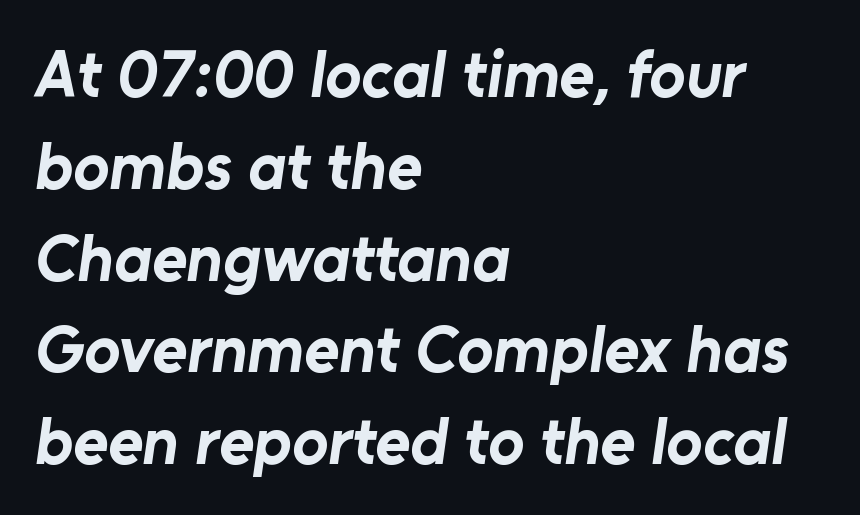
The face used here is a sans, in the tradition of grotesques and geometrics. Baseline-to-baseline distance is the conventional proportion of letter height. Reading down the block, your eye returns to a fixed left position each line. As a designer I'd log this as weight 700, bold.
